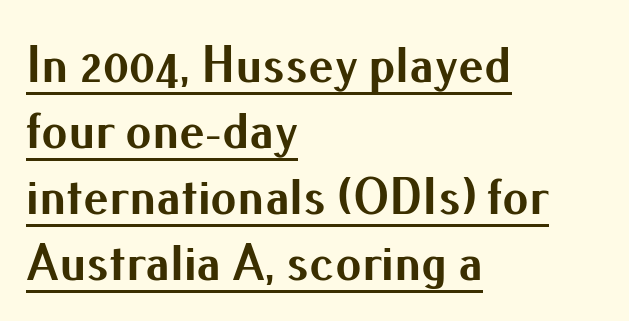
Q: Is the text bold? A: Yes.
Q: Is the text italic (slanted)? A: No, it is upright.
Q: Is the typeface a serif or a sans-serif typeface? A: Sans-serif.
Q: Is the text underlined? A: Yes.
Q: How is the paragraph aligned? A: Left-aligned.
Q: Is the spacing between letters normal or unusually wide? A: Normal.
Q: Is the spacing between lines tight, normal or loose? A: Normal.
Q: Width (condensed, normal, or wide)? A: Normal.
Q: Stroke contrast? A: Medium.
Q: x-height? A: Small.
Q: Monospaced? A: No.
